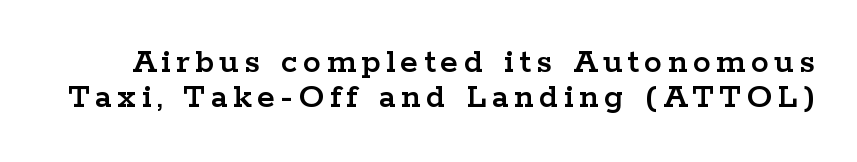
Classification — serif. The face used here is proportionally spaced, like ordinary book or web type. The specimen reads as upright at a glance. Vertical spacing — tight. Anything drawn beneath the words? Only blank space.
